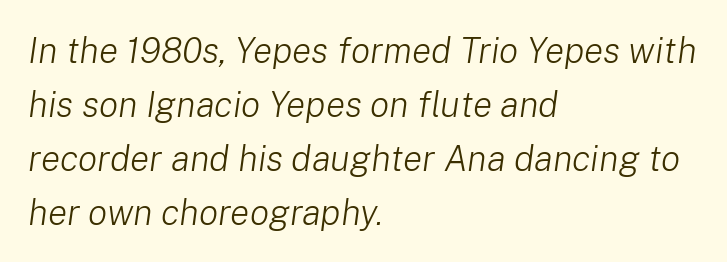
The image shows 36 px light type, italic (leaning right); set left-aligned, normal line spacing (1.5x), normal letter spacing, not underlined; low stroke contrast and a medium x-height.
